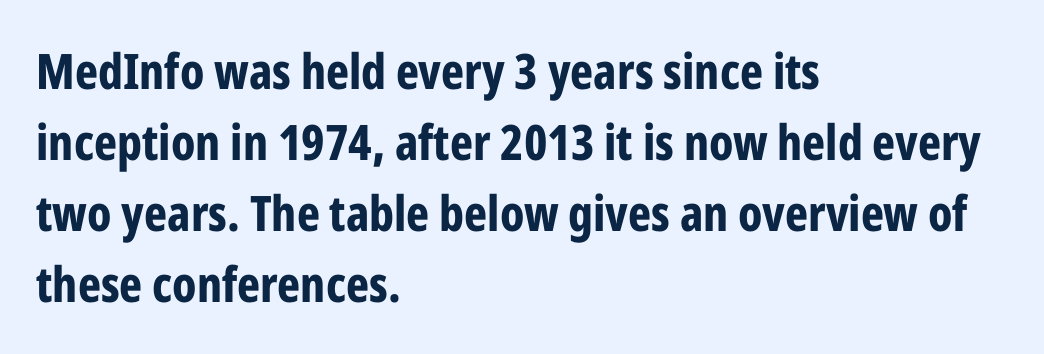
{"serif": "no", "italic": "no", "bold": "yes", "weight": "bold", "width": "condensed", "stroke_contrast": "low", "x_height": "medium", "monospaced": "no", "underline": "no", "align": "left", "line_spacing": "normal", "line_spacing_ratio": 1.45, "letter_spacing": "normal", "letter_spacing_em": 0.0, "glyph_px": 49}
